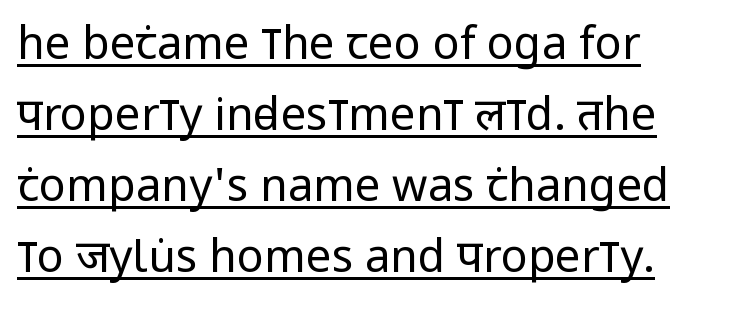
{"serif": "no", "italic": "no", "bold": "no", "weight": "regular", "width": "condensed", "stroke_contrast": "low", "x_height": "large", "monospaced": "no", "underline": "yes", "align": "left", "line_spacing": "normal", "line_spacing_ratio": 1.58, "letter_spacing": "normal", "letter_spacing_em": 0.0, "glyph_px": 45}
